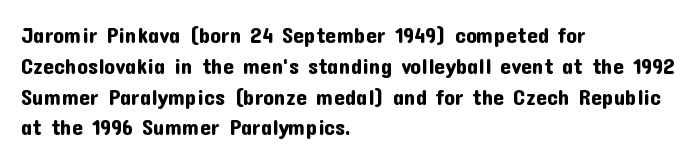
The image shows 22 px text type, upright; set left-aligned, normal line spacing (1.4x), normal letter spacing, not underlined.
